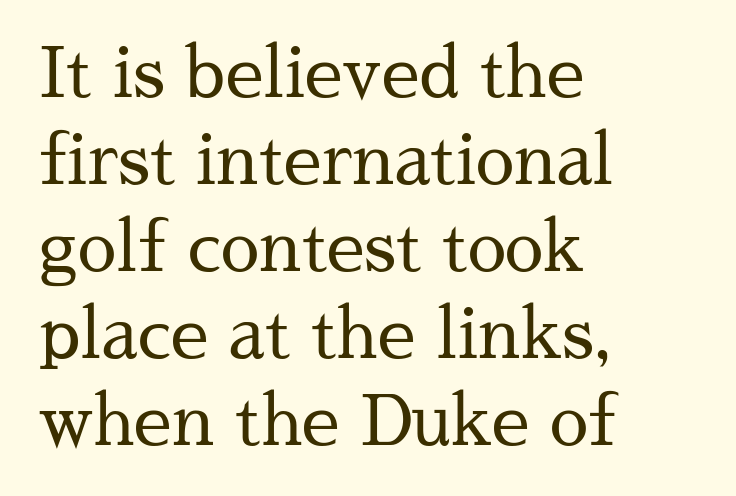
Q: Is the text bold? A: No.
Q: Is the text italic (slanted)? A: No, it is upright.
Q: Is the typeface a serif or a sans-serif typeface? A: Serif.
Q: Is the text underlined? A: No.
Q: How is the paragraph aligned? A: Left-aligned.
Q: Is the spacing between letters normal or unusually wide? A: Normal.
Q: Is the spacing between lines tight, normal or loose? A: Normal.
Q: Width (condensed, normal, or wide)? A: Normal.
Q: Stroke contrast? A: Medium.
Q: x-height? A: Medium.
Q: Monospaced? A: No.
